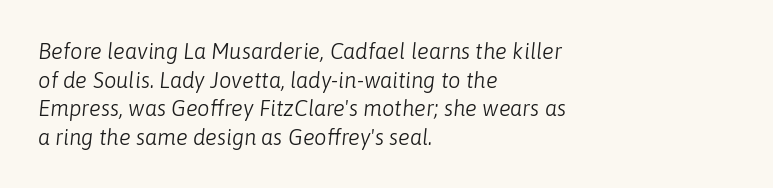
The image shows 22 px text type, italic (leaning right); set left-aligned, normal line spacing (1.3x), normal letter spacing, not underlined.
